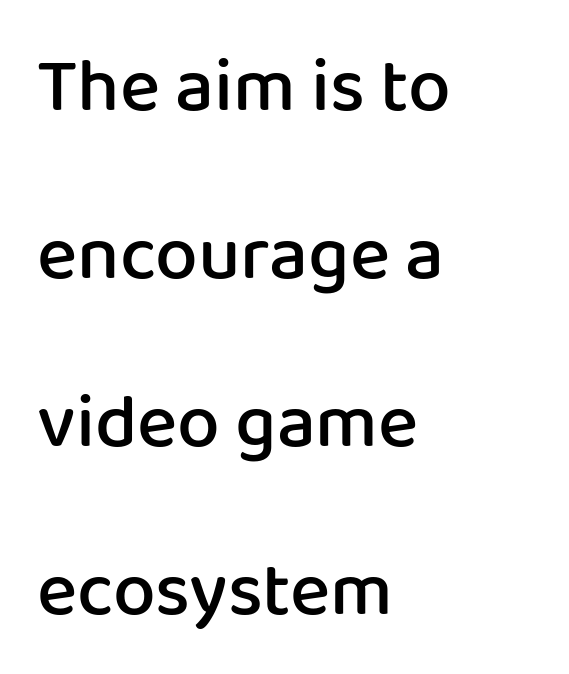
The passage shown is typed in a proportional face where columns would drift. Serifs: no, the terminals of the letterforms are clean. Glance below the letters and you will spot only blank space. Caption: standard tracking, unaltered.
